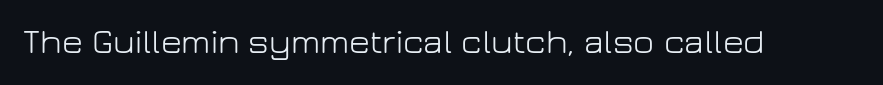
{"serif": "no", "italic": "no", "bold": "no", "weight": "light", "width": "normal", "stroke_contrast": "low", "x_height": "medium", "monospaced": "no", "underline": "no", "letter_spacing": "normal", "letter_spacing_em": 0.0, "glyph_px": 36}
